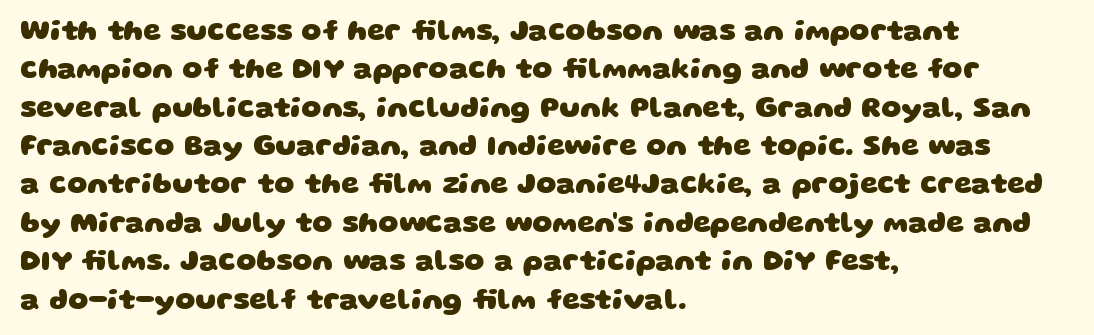
Q: Is the text bold? A: Yes.
Q: Is the typeface a serif or a sans-serif typeface? A: Sans-serif.
Q: Is the text underlined? A: No.
Q: How is the paragraph aligned? A: Left-aligned.
Q: Is the spacing between letters normal or unusually wide? A: Normal.
Q: Is the spacing between lines tight, normal or loose? A: Normal.
Q: Width (condensed, normal, or wide)? A: Wide.
Q: Stroke contrast? A: Low.
Q: x-height? A: Large.
Q: Monospaced? A: No.
